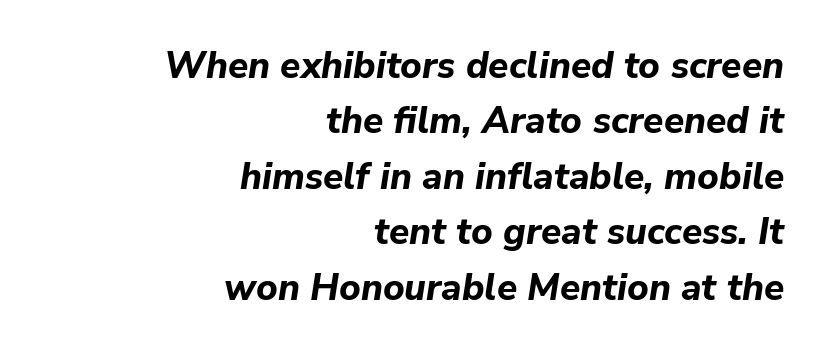
The image shows 37 px bold type, italic (leaning right); set right-aligned, normal line spacing (1.5x), normal letter spacing, not underlined; low stroke contrast and a medium x-height.
